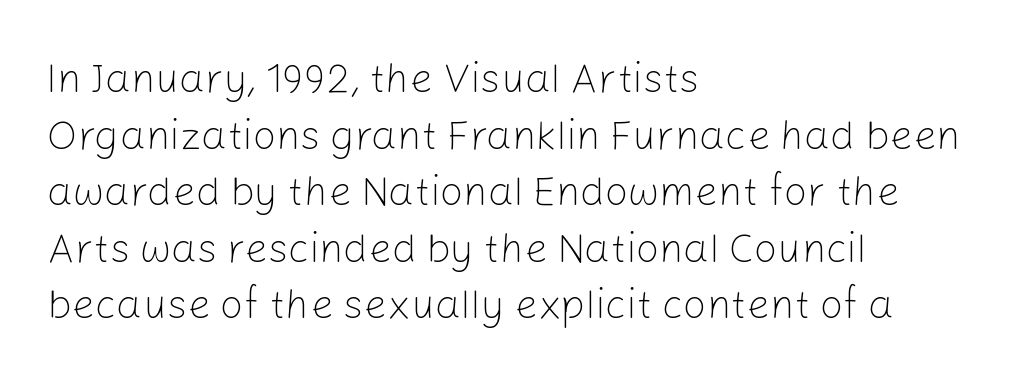
The image shows 41 px light sans-serif type, upright; set left-aligned, normal line spacing (1.38x), normal letter spacing, not underlined; low stroke contrast and a medium x-height.
